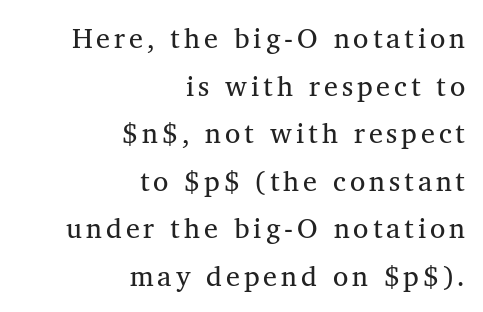
The image shows 28 px regular-weight serif type, upright; set right-aligned, normal line spacing (1.7x), not underlined; medium stroke contrast and a medium x-height.
